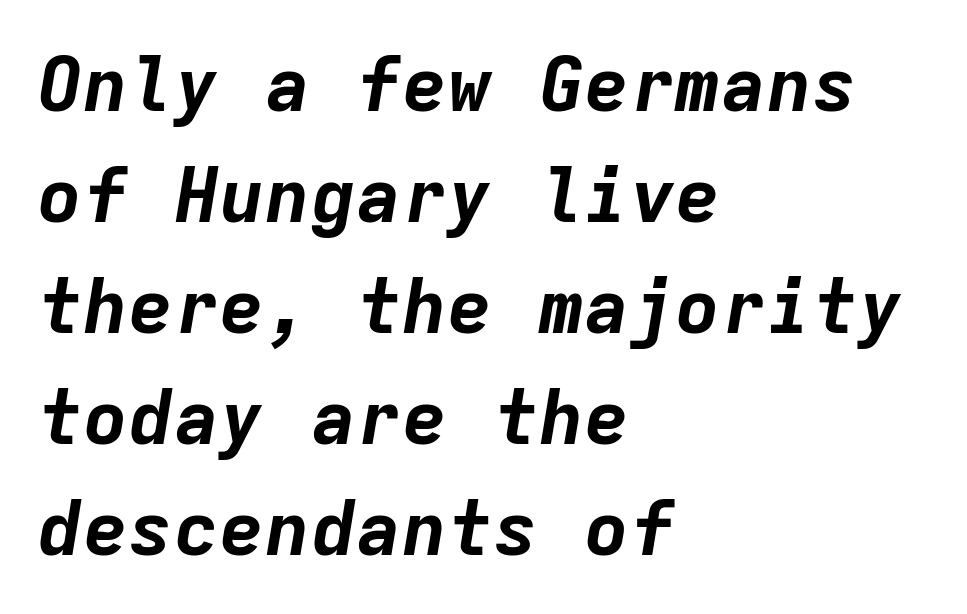
Q: Is the text bold? A: Yes.
Q: Is the text italic (slanted)? A: Yes, it leans right by about 9 degrees.
Q: Is the text underlined? A: No.
Q: How is the paragraph aligned? A: Left-aligned.
Q: Is the spacing between letters normal or unusually wide? A: Normal.
Q: Is the spacing between lines tight, normal or loose? A: Normal.
Q: Width (condensed, normal, or wide)? A: Normal.
Q: Stroke contrast? A: Low.
Q: x-height? A: Medium.
Q: Monospaced? A: Yes.
